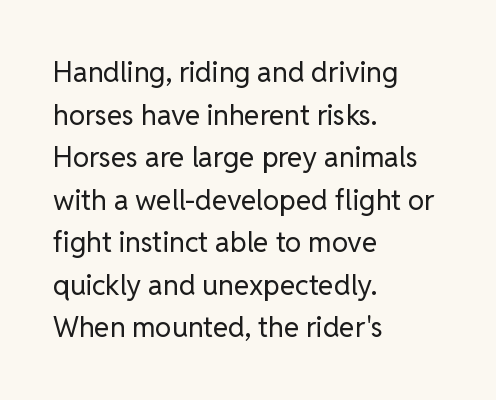
Tracking value appears to be zero — textbook default spacing. Alignment: flush left. In terms of letterform style, serifs are entirely absent. The weight tops out at a normal text grade.
